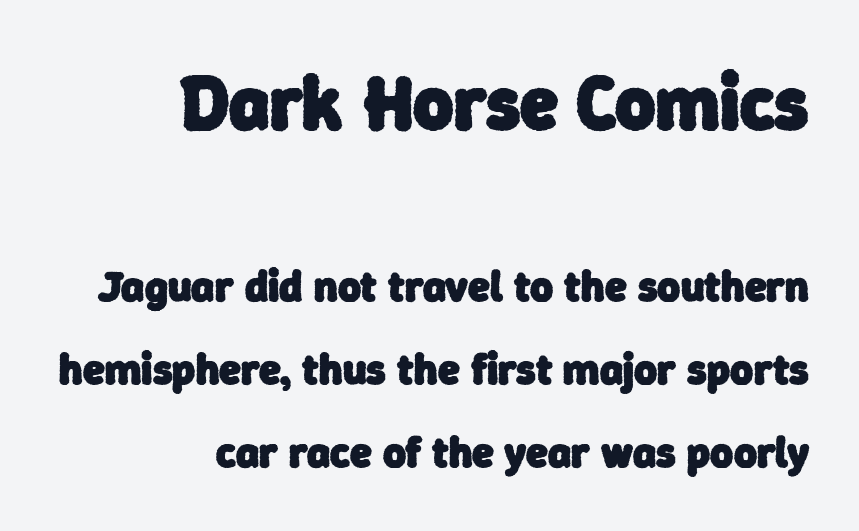
Q: Is the text bold? A: Yes.
Q: Is the typeface a serif or a sans-serif typeface? A: Sans-serif.
Q: Is the text underlined? A: No.
Q: How is the paragraph aligned? A: Right-aligned.
Q: Is the spacing between letters normal or unusually wide? A: Normal.
Q: Which block of text is set in a larger size, the first (top) or the second (bottom)? A: The first (top) one.
Q: Width (condensed, normal, or wide)? A: Normal.
Q: Stroke contrast? A: Low.
Q: x-height? A: Medium.
Q: Monospaced? A: No.
